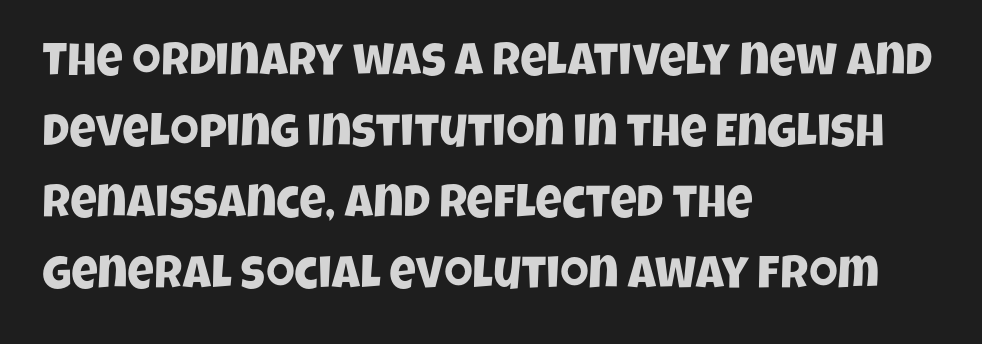
The image shows 46 px condensed sans-serif type; set left-aligned, normal line spacing (1.54x), normal letter spacing, not underlined; low stroke contrast and a large x-height.
